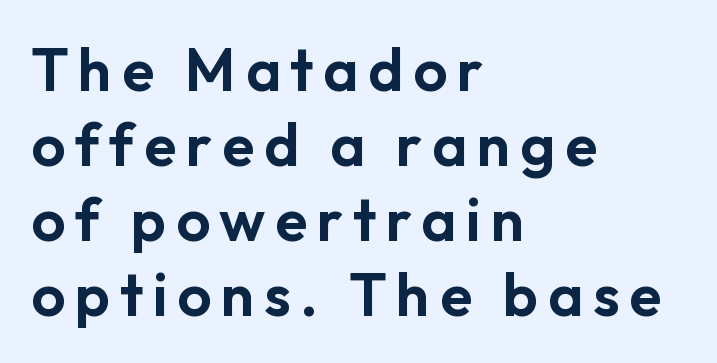
Q: Is the text italic (slanted)? A: No, it is upright.
Q: Is the typeface a serif or a sans-serif typeface? A: Sans-serif.
Q: Is the text underlined? A: No.
Q: How is the paragraph aligned? A: Left-aligned.
Q: Is the spacing between lines tight, normal or loose? A: Normal.
Q: Width (condensed, normal, or wide)? A: Normal.
Q: Stroke contrast? A: Low.
Q: x-height? A: Medium.
Q: Monospaced? A: No.
